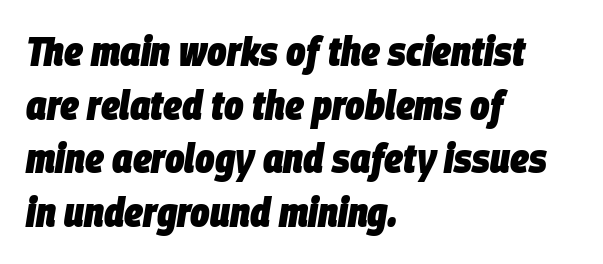
{"italic": "yes", "lean": "right", "slant_degrees": 9, "bold": "yes", "weight": "heavy", "width": "condensed", "stroke_contrast": "low", "x_height": "large", "monospaced": "no", "underline": "no", "align": "left", "line_spacing": "normal", "line_spacing_ratio": 1.31, "letter_spacing": "normal", "letter_spacing_em": 0.0, "glyph_px": 41}
